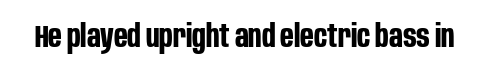
The image shows 32 px bold, condensed sans-serif type, upright; set normal letter spacing, not underlined; low stroke contrast and a large x-height.
